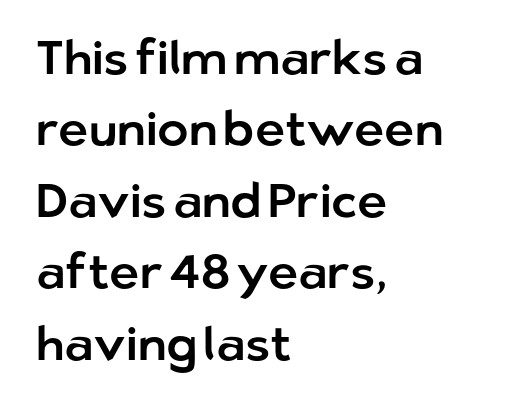
Q: Is the text italic (slanted)? A: No, it is upright.
Q: Is the typeface a serif or a sans-serif typeface? A: Sans-serif.
Q: Is the text underlined? A: No.
Q: How is the paragraph aligned? A: Left-aligned.
Q: Is the spacing between letters normal or unusually wide? A: Normal.
Q: Is the spacing between lines tight, normal or loose? A: Normal.
Q: Width (condensed, normal, or wide)? A: Normal.
Q: Stroke contrast? A: Low.
Q: x-height? A: Medium.
Q: Monospaced? A: No.
